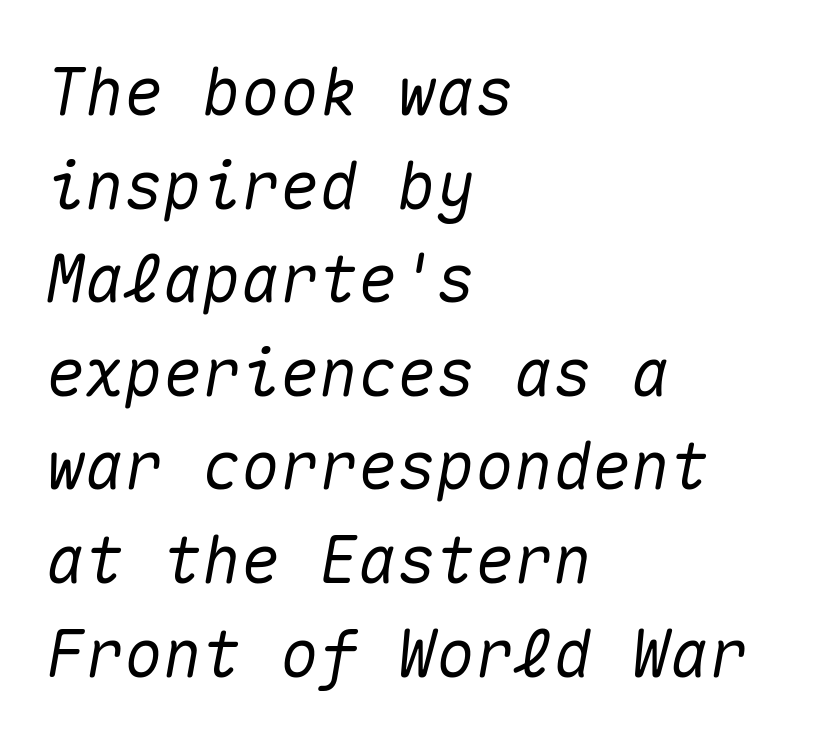
Rule under the text: the space is simply empty. These lines are set flush left with a ragged right edge. Italic? Definitely — the glyphs are oblique. The letters sit at their default tracking, neither squeezed nor spread. Reading down the column, the eye jumps a familiar distance to each next line. The rendering uses typewriter-style spacing with identical character cells.
